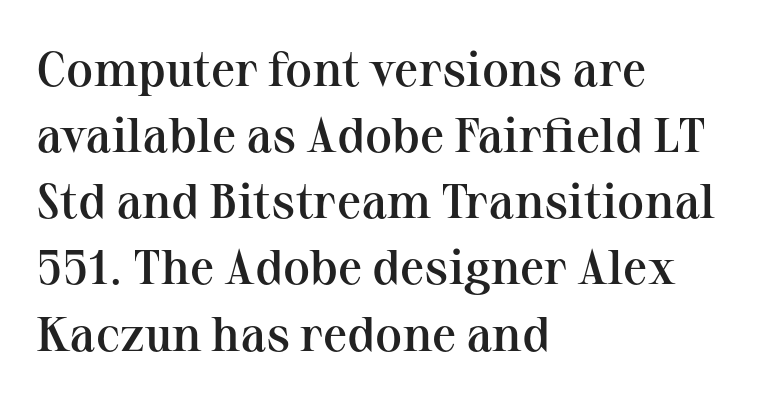
Q: Is the text bold? A: Semi-bold.
Q: Is the text italic (slanted)? A: No, it is upright.
Q: Is the typeface a serif or a sans-serif typeface? A: Serif.
Q: Is the text underlined? A: No.
Q: How is the paragraph aligned? A: Left-aligned.
Q: Is the spacing between letters normal or unusually wide? A: Normal.
Q: Is the spacing between lines tight, normal or loose? A: Normal.
Q: Width (condensed, normal, or wide)? A: Normal.
Q: Stroke contrast? A: Medium.
Q: x-height? A: Medium.
Q: Monospaced? A: No.
